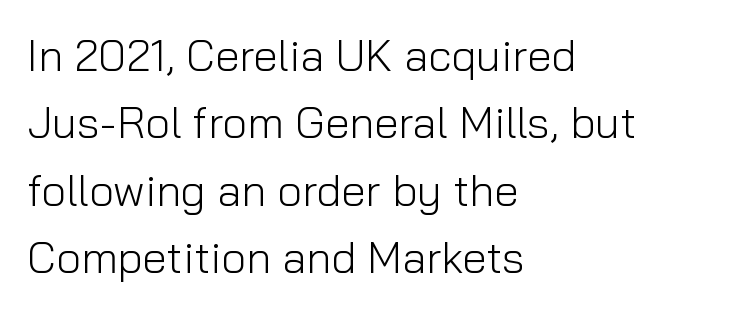
Q: Is the text bold? A: No.
Q: Is the text italic (slanted)? A: No, it is upright.
Q: Is the typeface a serif or a sans-serif typeface? A: Sans-serif.
Q: Is the text underlined? A: No.
Q: How is the paragraph aligned? A: Left-aligned.
Q: Is the spacing between letters normal or unusually wide? A: Normal.
Q: Is the spacing between lines tight, normal or loose? A: Normal.
Q: Width (condensed, normal, or wide)? A: Normal.
Q: Stroke contrast? A: Low.
Q: x-height? A: Medium.
Q: Monospaced? A: No.
